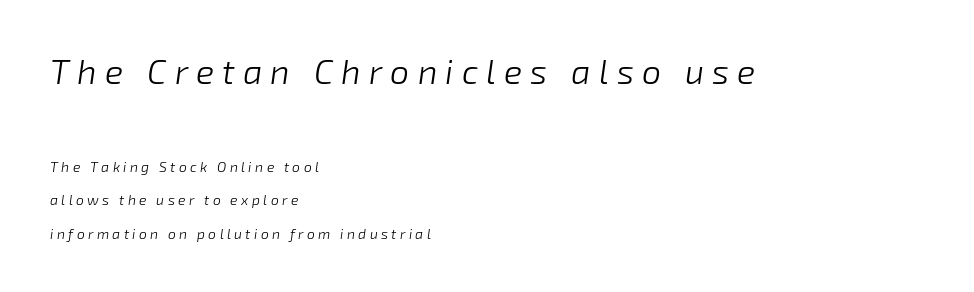
Q: Is the text bold? A: No.
Q: Is the text italic (slanted)? A: Yes, it leans right by about 8 degrees.
Q: Is the text underlined? A: No.
Q: How is the paragraph aligned? A: Left-aligned.
Q: Is the spacing between letters normal or unusually wide? A: Unusually wide.
Q: Is the spacing between lines tight, normal or loose? A: Loose.
Q: Which block of text is set in a larger size, the first (top) or the second (bottom)? A: The first (top) one.
Q: Width (condensed, normal, or wide)? A: Normal.
Q: Stroke contrast? A: Low.
Q: x-height? A: Medium.
Q: Monospaced? A: No.
